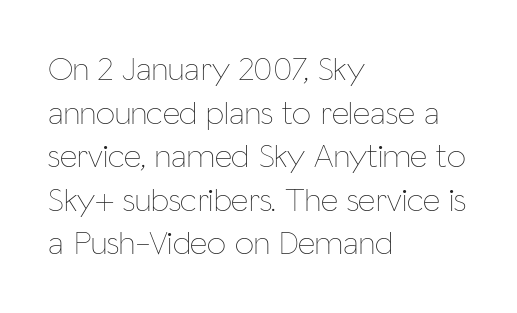
Stroke mass is kept to a normal reading level or below. Posture: straight, roman, zero tilt. Check the space under the baseline: it is left empty. Vertical spacing — default.
